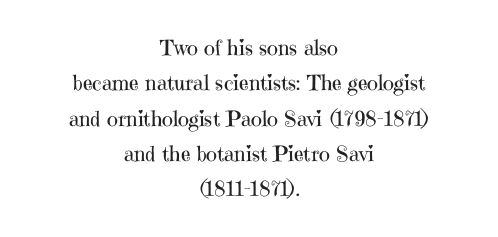
{"italic": "no", "bold": "no", "underline": "no", "align": "center", "line_spacing": "normal", "line_spacing_ratio": 1.68, "letter_spacing": "normal", "letter_spacing_em": 0.0, "glyph_px": 21}
